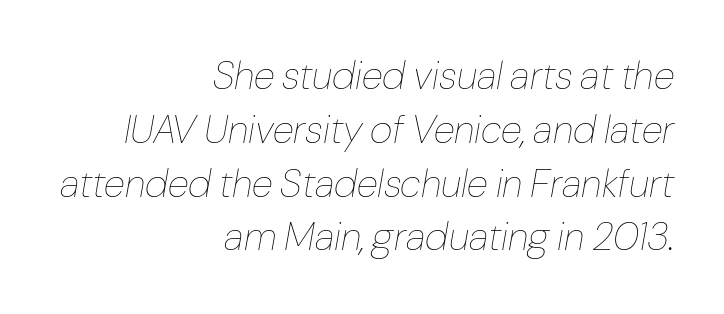
Q: Is the text bold? A: No.
Q: Is the text italic (slanted)? A: Yes, it leans right by about 10 degrees.
Q: Is the text underlined? A: No.
Q: How is the paragraph aligned? A: Right-aligned.
Q: Is the spacing between letters normal or unusually wide? A: Normal.
Q: Is the spacing between lines tight, normal or loose? A: Normal.
Q: Width (condensed, normal, or wide)? A: Normal.
Q: Stroke contrast? A: Low.
Q: x-height? A: Medium.
Q: Monospaced? A: No.
